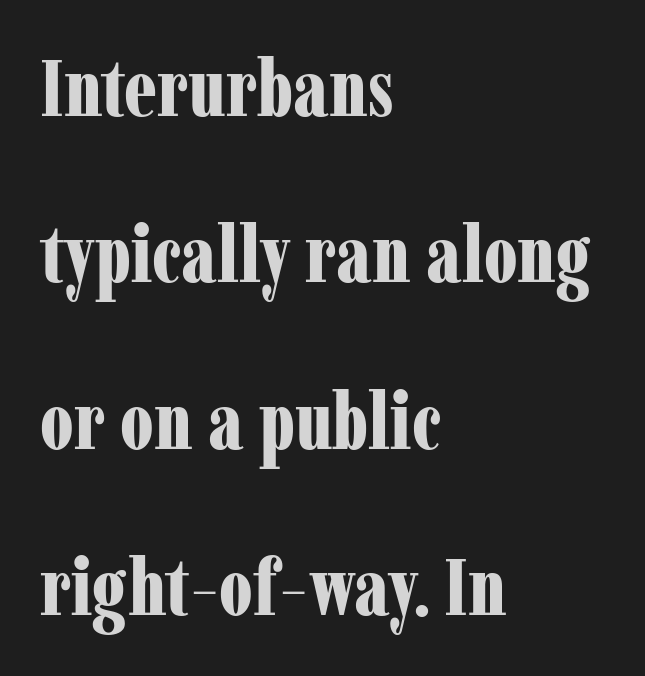
Think of a printed novel: that variable character pitch is what you see here. Horizontal alignment here is leftward, the default for most running prose. Observe the serifs anchoring each vertical stroke in this sample. Weight: bold. There is no visible air inserted between adjacent glyphs. The lines are spread far apart with generous leading.
